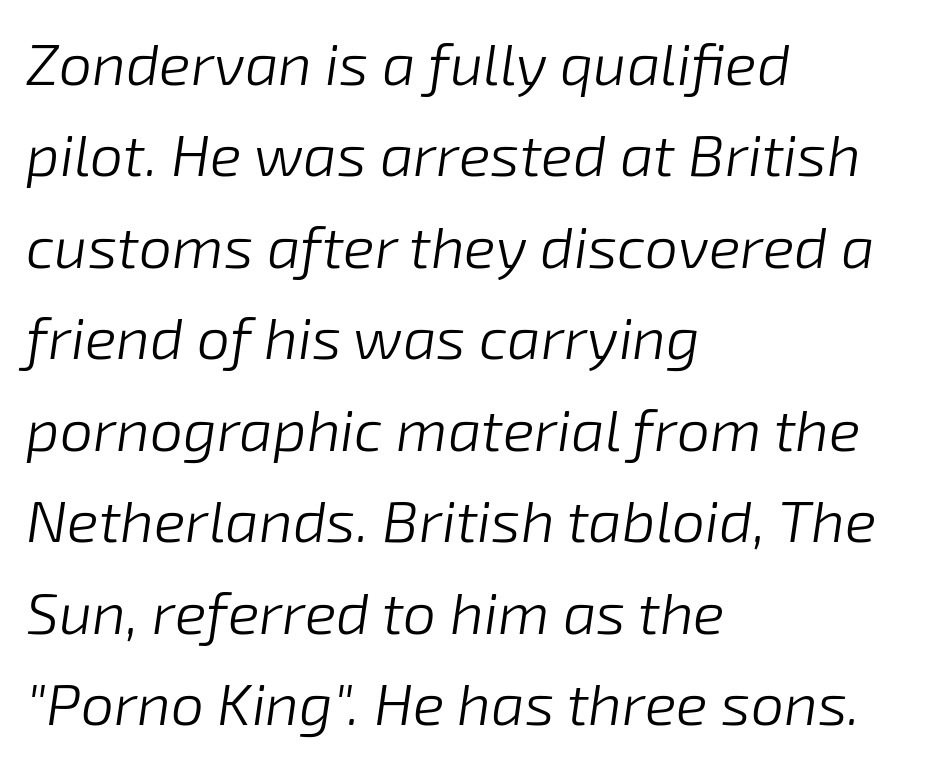
Q: Is the text bold? A: No.
Q: Is the text italic (slanted)? A: Yes, it leans right by about 8 degrees.
Q: Is the text underlined? A: No.
Q: How is the paragraph aligned? A: Left-aligned.
Q: Is the spacing between letters normal or unusually wide? A: Normal.
Q: Is the spacing between lines tight, normal or loose? A: Normal.
Q: Width (condensed, normal, or wide)? A: Normal.
Q: Stroke contrast? A: Low.
Q: x-height? A: Medium.
Q: Monospaced? A: No.
